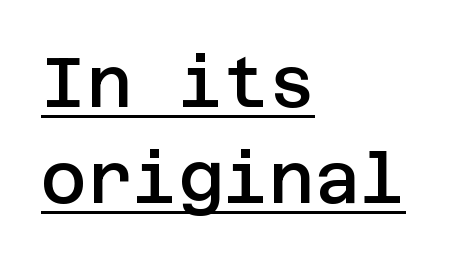
No extra tracking has been applied to these lines. Style check: upright. Underline: present. The font is running at a semibold setting, under full bold. Is this a sans? Yes — the strokes have no serifs. Line spacing here is normal.
